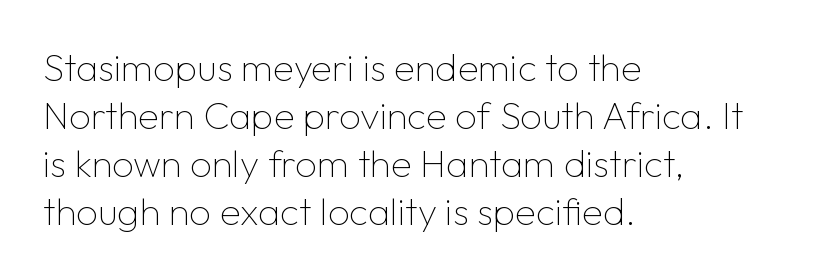
{"serif": "no", "italic": "no", "bold": "no", "weight": "thin", "width": "normal", "stroke_contrast": "low", "x_height": "medium", "monospaced": "no", "underline": "no", "align": "left", "line_spacing": "normal", "line_spacing_ratio": 1.26, "letter_spacing": "normal", "letter_spacing_em": 0.0, "glyph_px": 38}
